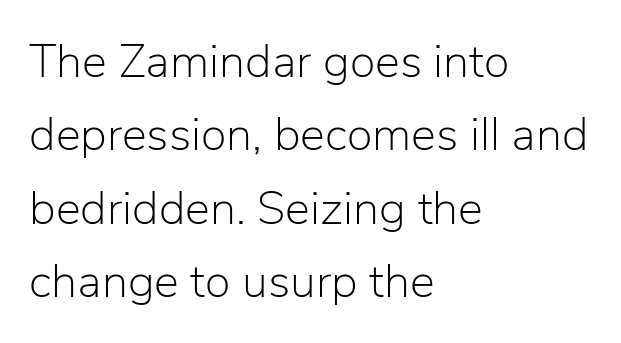
Weight: in the light-to-regular range. Leading matches the norm, producing a regular column. This rendering employs a face without finishing strokes, i.e., a sans-serif. Here the glyphs are tracked normally, forming tight word shapes. Beneath every word, the page is bare.
